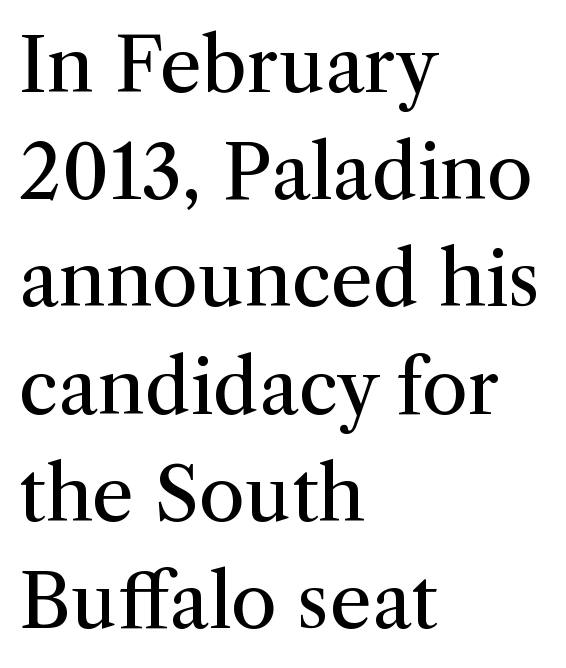
Q: Is the text bold? A: No.
Q: Is the text italic (slanted)? A: No, it is upright.
Q: Is the typeface a serif or a sans-serif typeface? A: Serif.
Q: Is the text underlined? A: No.
Q: How is the paragraph aligned? A: Left-aligned.
Q: Is the spacing between letters normal or unusually wide? A: Normal.
Q: Is the spacing between lines tight, normal or loose? A: Normal.
Q: Width (condensed, normal, or wide)? A: Normal.
Q: Stroke contrast? A: Medium.
Q: x-height? A: Medium.
Q: Monospaced? A: No.
